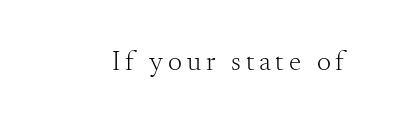
Q: Is the text bold? A: No.
Q: Is the text italic (slanted)? A: No, it is upright.
Q: Is the typeface a serif or a sans-serif typeface? A: Serif.
Q: Is the text underlined? A: No.
Q: Width (condensed, normal, or wide)? A: Normal.
Q: Stroke contrast? A: Medium.
Q: x-height? A: Small.
Q: Monospaced? A: No.
